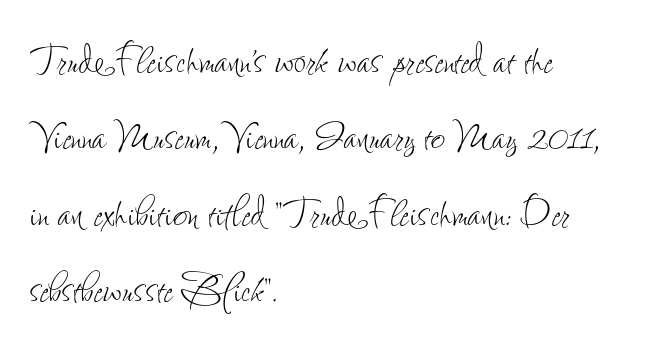
{"bold": "no", "weight": "thin", "width": "condensed", "stroke_contrast": "low", "x_height": "small", "monospaced": "no", "underline": "no", "align": "left", "line_spacing": "normal", "line_spacing_ratio": 1.53, "letter_spacing": "normal", "letter_spacing_em": 0.0, "glyph_px": 50}
